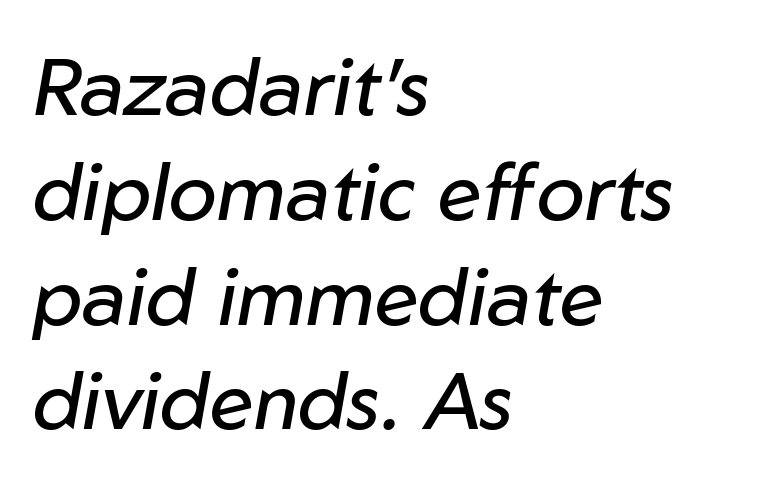
The image shows 80 px regular-weight type, italic (leaning right); set left-aligned, normal line spacing (1.31x), normal letter spacing, not underlined; low stroke contrast and a medium x-height.
